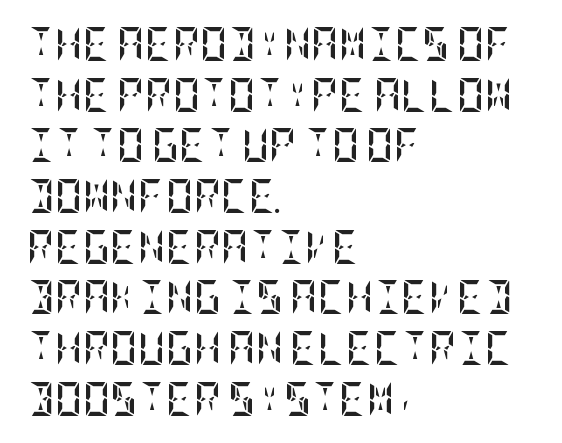
Q: Is the text bold? A: Yes.
Q: Is the text italic (slanted)? A: No, it is upright.
Q: Is the text underlined? A: No.
Q: How is the paragraph aligned? A: Left-aligned.
Q: Is the spacing between letters normal or unusually wide? A: Normal.
Q: Is the spacing between lines tight, normal or loose? A: Normal.
Q: Width (condensed, normal, or wide)? A: Condensed.
Q: Stroke contrast? A: Low.
Q: x-height? A: Large.
